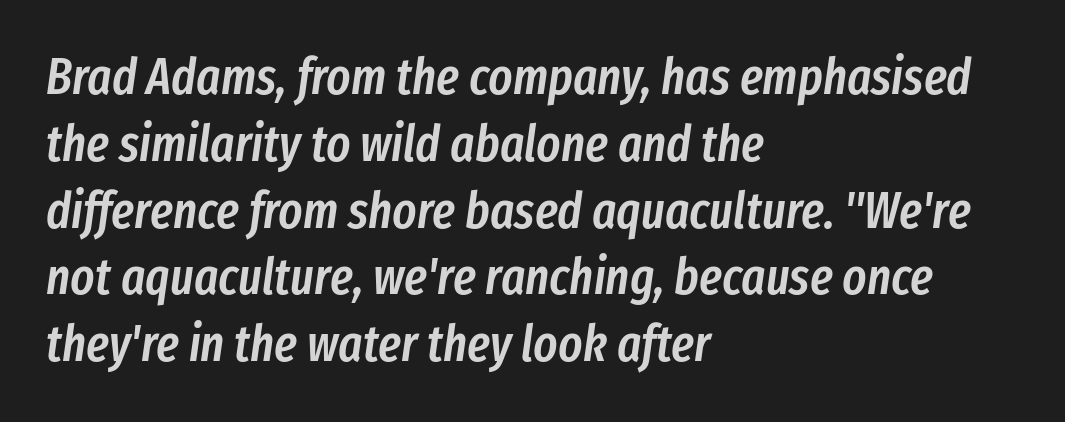
Q: Is the text bold? A: Semi-bold.
Q: Is the text italic (slanted)? A: Yes, it leans right by about 8 degrees.
Q: Is the text underlined? A: No.
Q: How is the paragraph aligned? A: Left-aligned.
Q: Is the spacing between letters normal or unusually wide? A: Normal.
Q: Is the spacing between lines tight, normal or loose? A: Normal.
Q: Width (condensed, normal, or wide)? A: Condensed.
Q: Stroke contrast? A: Low.
Q: x-height? A: Medium.
Q: Monospaced? A: No.
